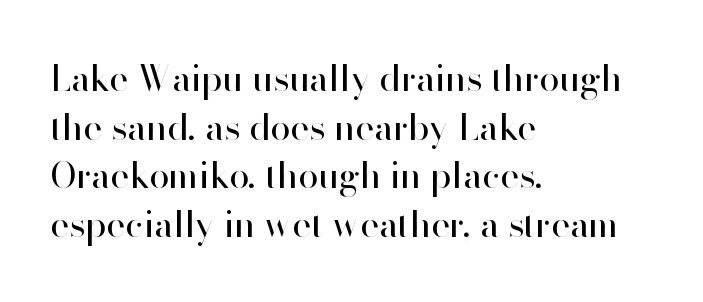
{"serif": "no", "italic": "no", "bold": "no", "weight": "regular", "width": "normal", "stroke_contrast": "high", "x_height": "small", "monospaced": "no", "underline": "no", "align": "left", "line_spacing": "normal", "line_spacing_ratio": 1.35, "letter_spacing": "normal", "letter_spacing_em": 0.0, "glyph_px": 36}
